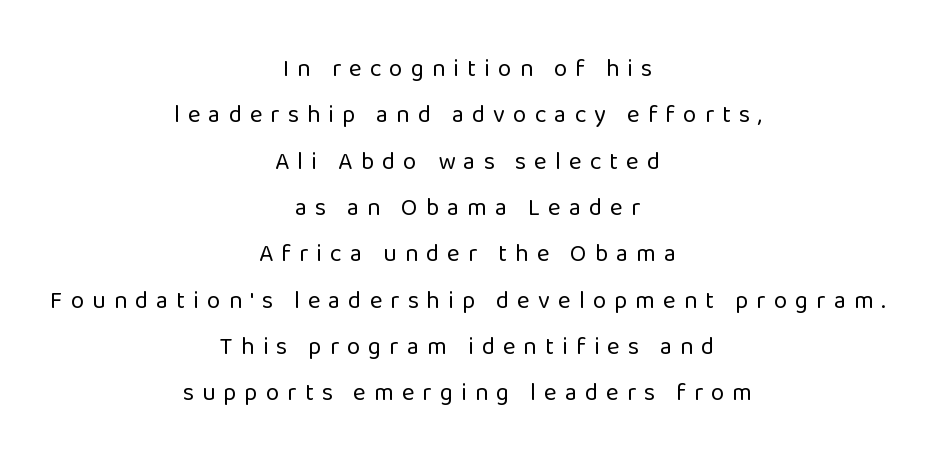
The image shows 24 px text type, upright; set centered, loose line spacing (1.93x), unusually wide letter spacing (+0.34 em), not underlined.
